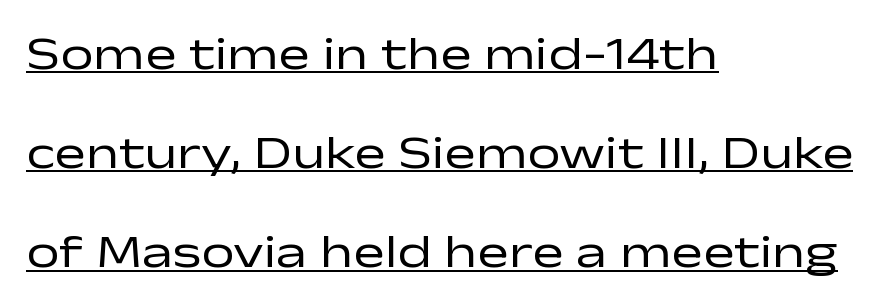
The image shows 47 px regular-weight, wide sans-serif type, upright; set left-aligned, loose line spacing (2.11x), normal letter spacing, underlined; low stroke contrast and a medium x-height.
